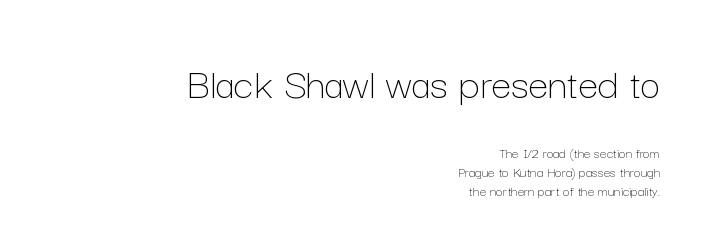
The image shows 45 px thin type, upright; set right-aligned, normal line spacing (1.25x), normal letter spacing, not underlined; the first (top) block is 3.0x larger; low stroke contrast and a medium x-height.
